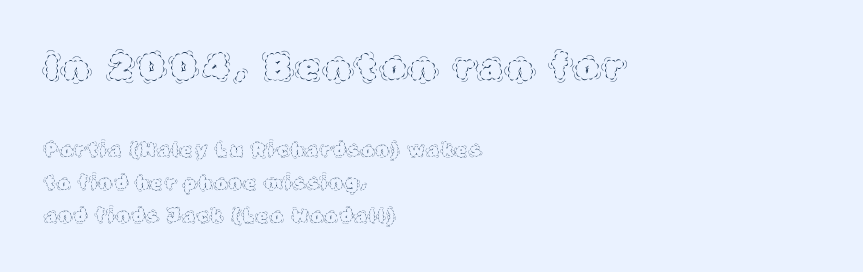
The face used here appears at its bigger size in the upper chunk. The space beneath each line is pristine and unruled. The passage shown is typed in a proportional face where columns would drift. Nothing heavy about these letters — not bold at all.
